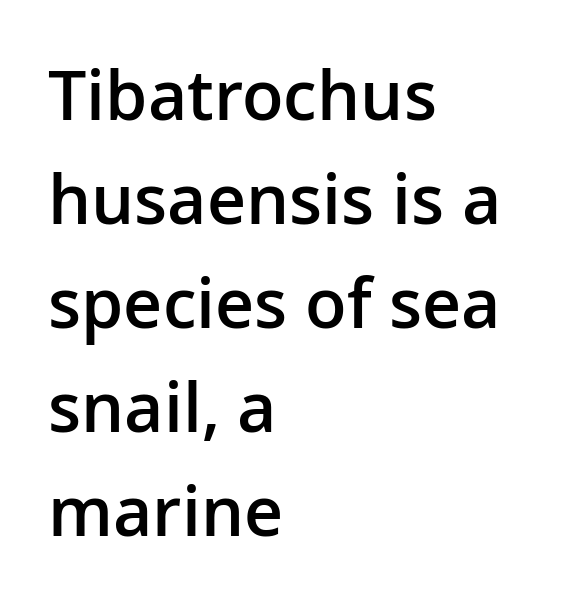
{"serif": "no", "italic": "no", "bold": "semi", "weight": "semibold", "width": "normal", "stroke_contrast": "low", "x_height": "medium", "monospaced": "no", "underline": "no", "align": "left", "line_spacing": "normal", "line_spacing_ratio": 1.53, "letter_spacing": "normal", "letter_spacing_em": 0.0, "glyph_px": 68}
